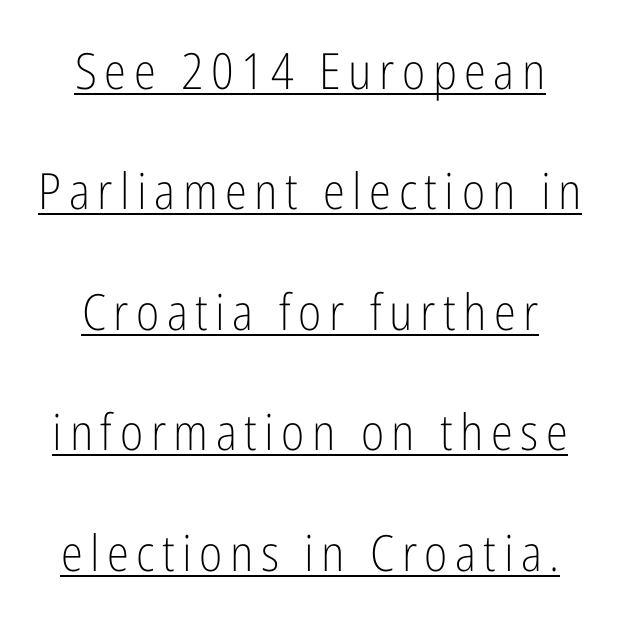
Is this a heavy cut? Hardly; it is regular or lighter. This sample carries an underscore along the baseline area. Is this a sans? Yes — the strokes have no serifs. The face used here is proportionally spaced, like ordinary book or web type.
